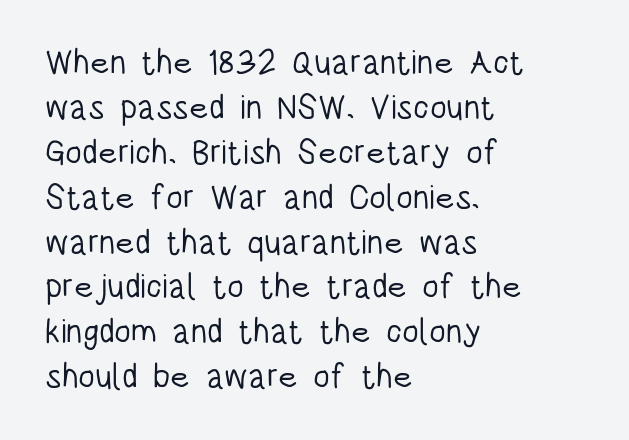
Q: Is the text bold? A: No.
Q: Is the text italic (slanted)? A: No, it is upright.
Q: Is the typeface a serif or a sans-serif typeface? A: Sans-serif.
Q: Is the text underlined? A: No.
Q: How is the paragraph aligned? A: Left-aligned.
Q: Is the spacing between letters normal or unusually wide? A: Normal.
Q: Is the spacing between lines tight, normal or loose? A: Normal.
Q: Width (condensed, normal, or wide)? A: Condensed.
Q: Stroke contrast? A: Low.
Q: x-height? A: Large.
Q: Monospaced? A: No.
